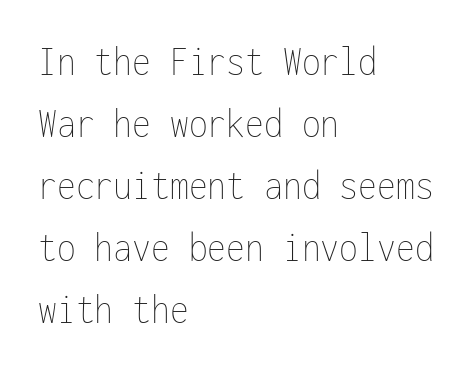
The image shows 43 px thin, condensed type, upright, monospaced; set left-aligned, normal line spacing (1.44x), normal letter spacing, not underlined; low stroke contrast and a medium x-height.
